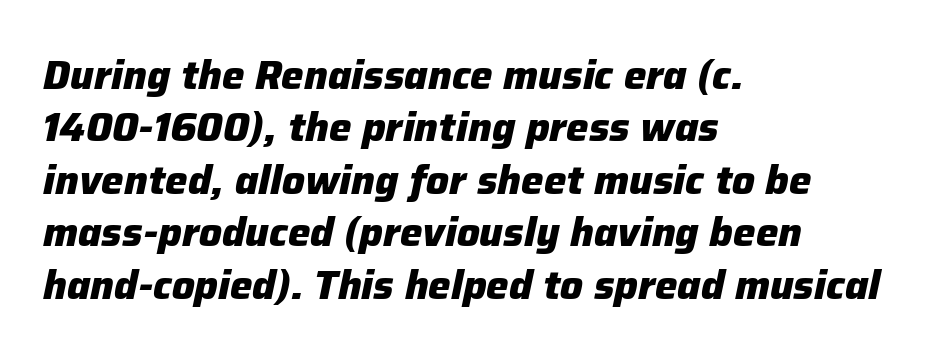
The image shows 40 px heavy type, italic (leaning right); set left-aligned, normal line spacing (1.31x), normal letter spacing, not underlined; low stroke contrast and a medium x-height.
